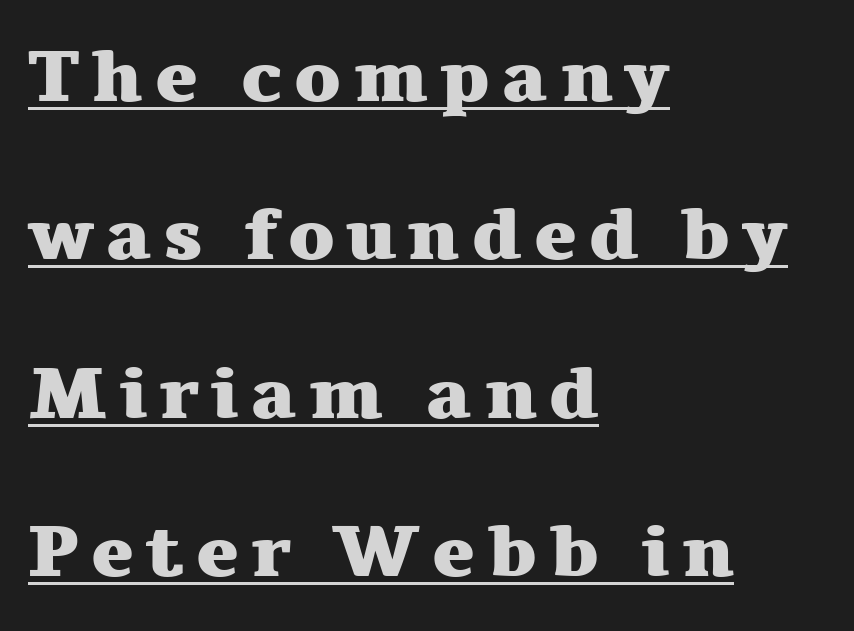
{"serif": "yes", "italic": "no", "bold": "yes", "weight": "heavy", "width": "wide", "stroke_contrast": "medium", "x_height": "medium", "monospaced": "no", "underline": "yes", "align": "left", "line_spacing": "loose", "line_spacing_ratio": 2.17, "glyph_px": 73}
